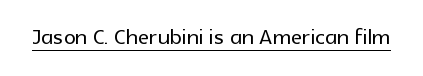
{"serif": "no", "italic": "no", "width": "normal", "x_height": "medium", "monospaced": "no", "underline": "yes", "letter_spacing": "normal", "letter_spacing_em": 0.0, "glyph_px": 30}
